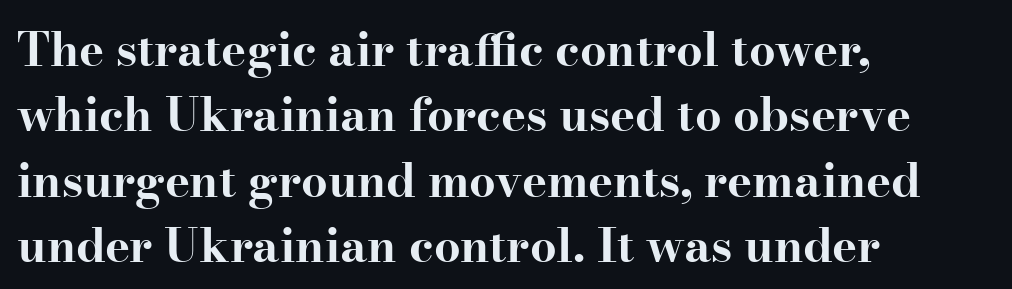
The image shows 47 px bold, wide serif type, upright; set left-aligned, normal line spacing (1.39x), normal letter spacing, not underlined; high stroke contrast and a small x-height.
